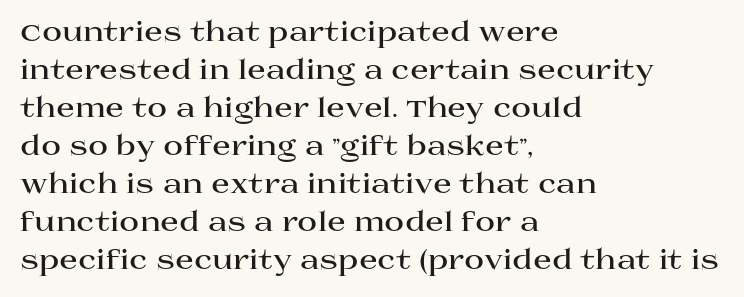
{"italic": "no", "bold": "yes", "underline": "no", "align": "left", "line_spacing": "normal", "line_spacing_ratio": 1.41, "letter_spacing": "normal", "letter_spacing_em": 0.0, "glyph_px": 27}
